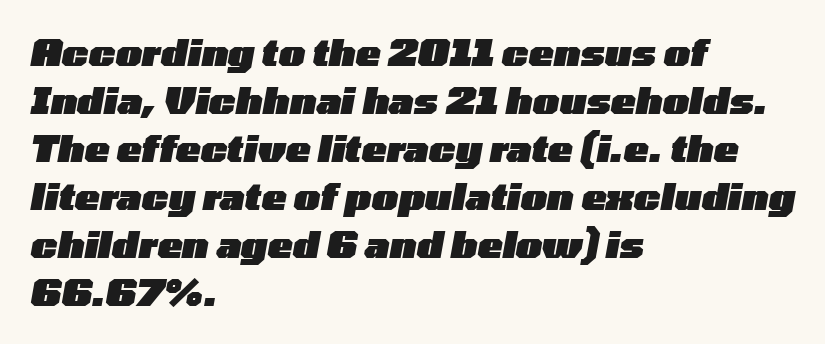
You could not count columns in this text — the font is proportionally spaced. Spacing between characters is what you'd get straight out of the box. No word sits above an underline. Designer's note — italics engaged.
